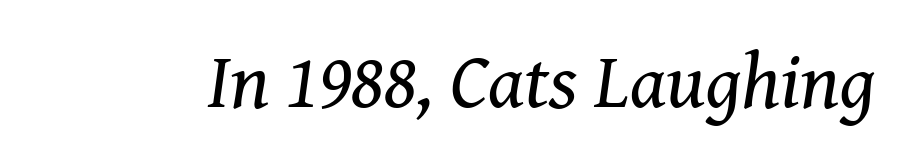
{"serif": "yes", "italic": "yes", "lean": "right", "slant_degrees": 8, "bold": "no", "weight": "regular", "width": "normal", "stroke_contrast": "medium", "x_height": "medium", "monospaced": "no", "underline": "no", "letter_spacing": "normal", "letter_spacing_em": 0.0, "glyph_px": 78}
